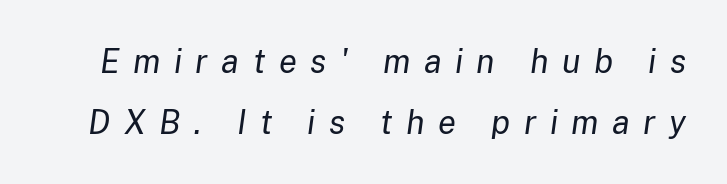
Would a proofreader flag this as italicized? Yes. Heaviness? Minimal to ordinary, like unemphasized prose. In terms of letterspacing, this is a distinctly airy, spread setting. No word sits above an underline. Note the varied advance widths — an 'i' is clearly narrower than an 'm'.
